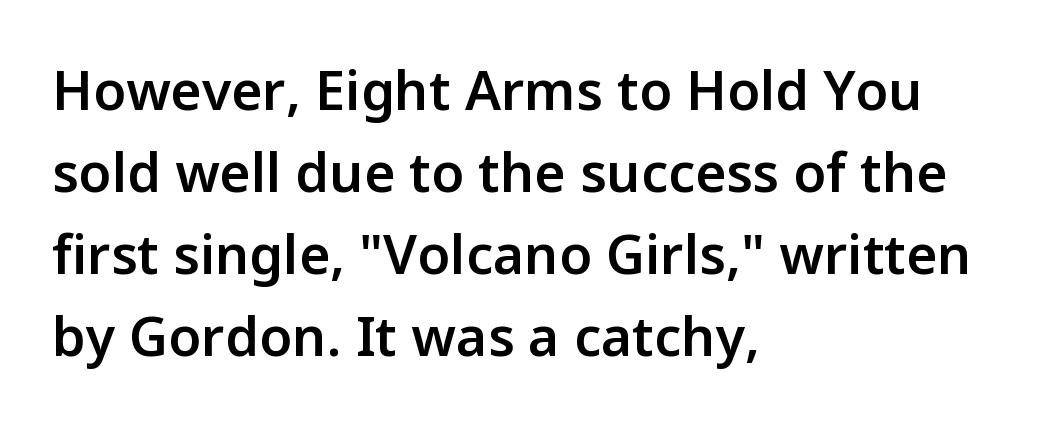
Letterform terminals end flat and unadorned throughout the passage. Looks like regular typesetting: each glyph gets only the width it needs. Compared with an ordinary text face, these strokes are moderately heavier — a semibold. Notice how descenders clear the ascenders below comfortably — that's standard leading. The typesetter chose a ragged-right arrangement here.
